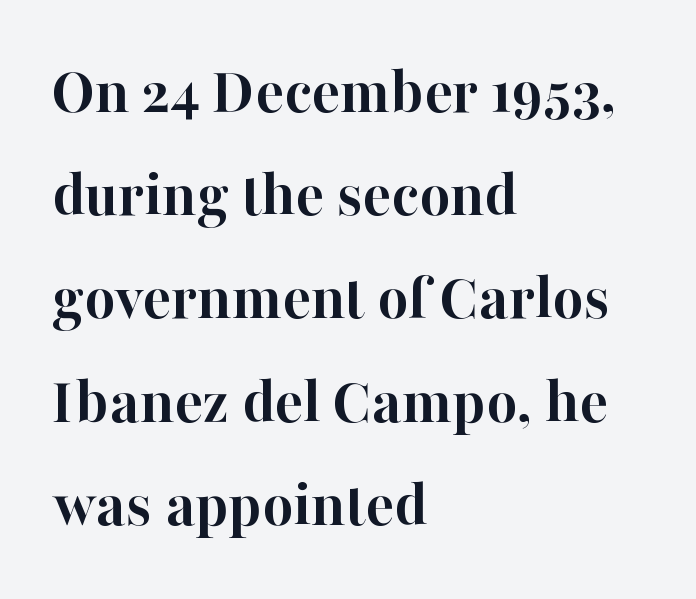
Varying glyph widths throughout — classic text-font behaviour. Clear beneath every line of the passage. What stands out about the letter spacing? Nothing — it is the standard amount. Heavy-handed strokes throughout: this text is bold. All the whitespace from short lines collects on the right.
